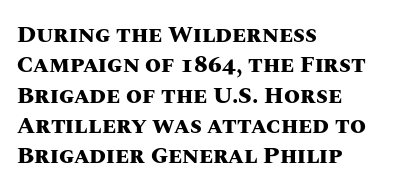
{"italic": "no", "bold": "yes", "underline": "no", "align": "left", "line_spacing": "normal", "line_spacing_ratio": 1.32, "letter_spacing": "normal", "letter_spacing_em": 0.0, "glyph_px": 23}
